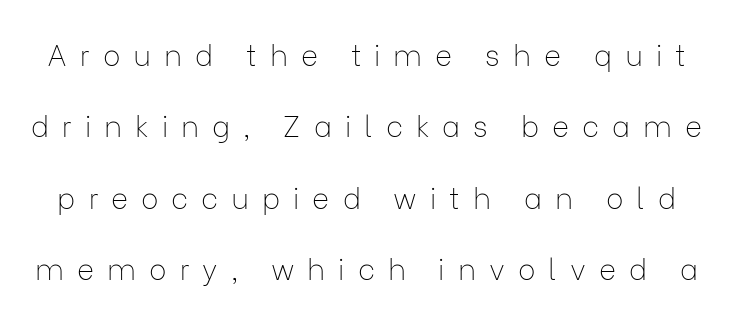
Q: Is the text bold? A: No.
Q: Is the text italic (slanted)? A: No, it is upright.
Q: Is the typeface a serif or a sans-serif typeface? A: Sans-serif.
Q: Is the text underlined? A: No.
Q: Is the spacing between letters normal or unusually wide? A: Unusually wide.
Q: Is the spacing between lines tight, normal or loose? A: Loose.
Q: Width (condensed, normal, or wide)? A: Normal.
Q: Stroke contrast? A: Low.
Q: x-height? A: Medium.
Q: Monospaced? A: No.
